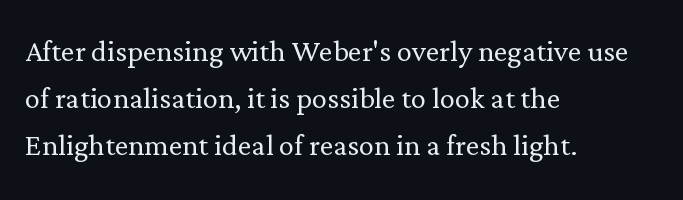
The image shows 38 px light serif type, upright; set left-aligned, line spacing 1.24x, normal letter spacing, not underlined; low stroke contrast and a medium x-height.
